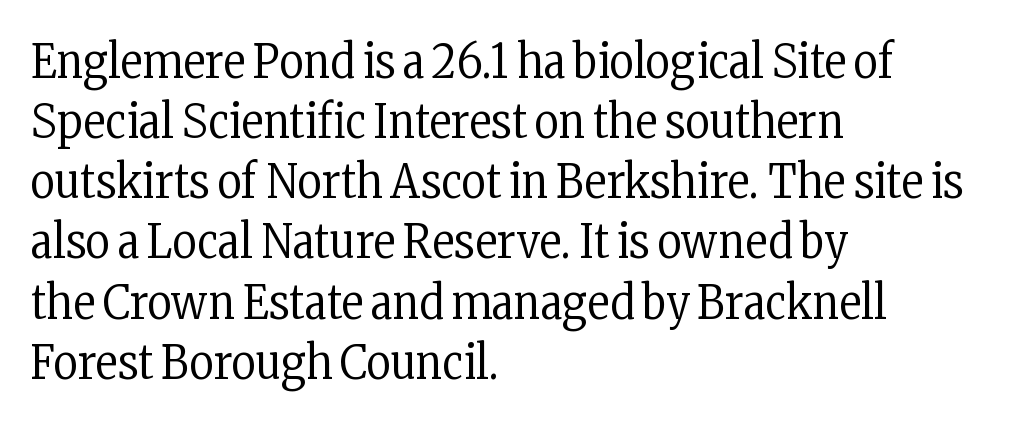
{"serif": "yes", "italic": "no", "bold": "no", "weight": "regular", "width": "condensed", "stroke_contrast": "low", "x_height": "medium", "monospaced": "no", "underline": "no", "align": "left", "line_spacing": "normal", "line_spacing_ratio": 1.28, "letter_spacing": "normal", "letter_spacing_em": 0.0, "glyph_px": 47}
